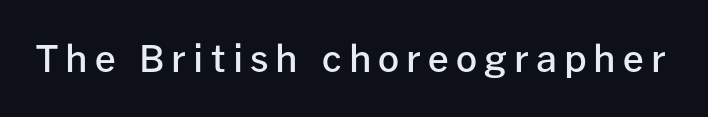
A bare baseline throughout the passage. What kind of face is this? One without serifs — a sans. Bold? Not quite — semibold, heavier than regular but stopping short. Ordinary non-slanted type is in use. Looks like regular typesetting: each glyph gets only the width it needs.
